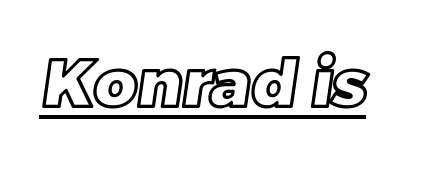
Q: Is the text underlined? A: Yes.
Q: Is the spacing between letters normal or unusually wide? A: Normal.
Q: Width (condensed, normal, or wide)? A: Normal.
Q: x-height? A: Large.
Q: Monospaced? A: No.
